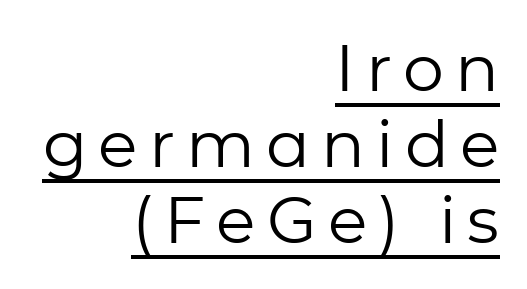
{"serif": "no", "italic": "no", "bold": "no", "weight": "regular", "width": "normal", "stroke_contrast": "low", "x_height": "medium", "monospaced": "no", "underline": "yes", "align": "right", "line_spacing_ratio": 1.17, "glyph_px": 65}
